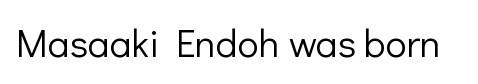
{"serif": "no", "italic": "no", "bold": "no", "weight": "light", "width": "normal", "stroke_contrast": "low", "x_height": "medium", "monospaced": "no", "underline": "no", "letter_spacing": "normal", "letter_spacing_em": 0.0, "glyph_px": 39}
